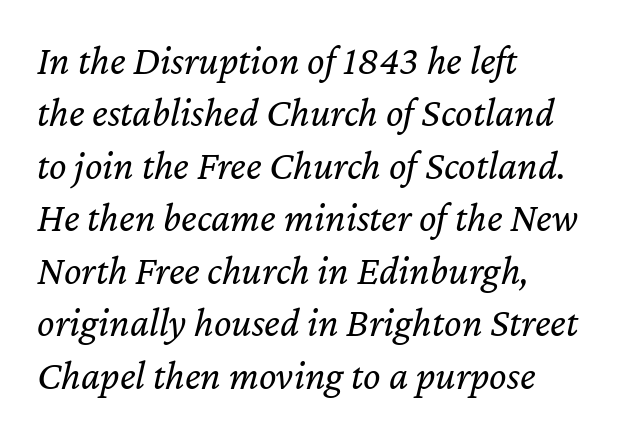
No extra ink here — the face is not bold. Interline gaps are of average width in this sample. A typesetter would call this proportional, since set widths differ per character. Line starts are locked; line ends wander. A bare baseline throughout the passage. The passage shown has conventional tracking throughout.
